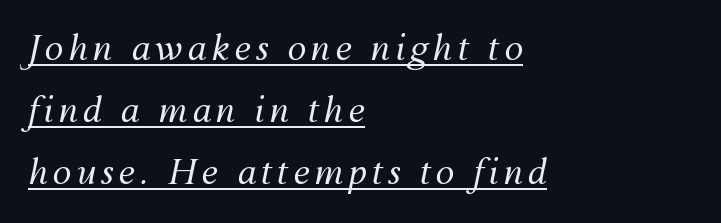
Q: Is the text bold? A: No.
Q: Is the text italic (slanted)? A: Yes, it leans right by about 12 degrees.
Q: Is the text underlined? A: Yes.
Q: How is the paragraph aligned? A: Left-aligned.
Q: Width (condensed, normal, or wide)? A: Normal.
Q: Stroke contrast? A: Medium.
Q: x-height? A: Medium.
Q: Monospaced? A: No.
